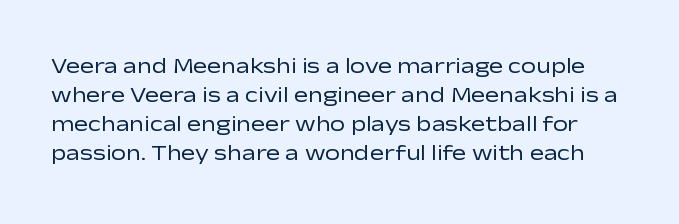
The image shows 21 px text type, upright; set normal line spacing (1.38x), normal letter spacing, not underlined.
